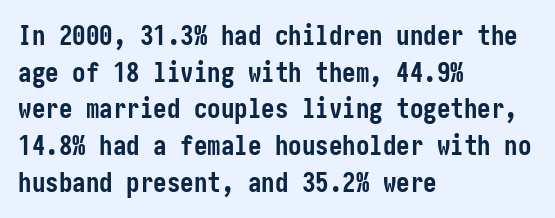
The image shows 27 px bold type, upright; set left-aligned, normal line spacing (1.36x), normal letter spacing, not underlined.
